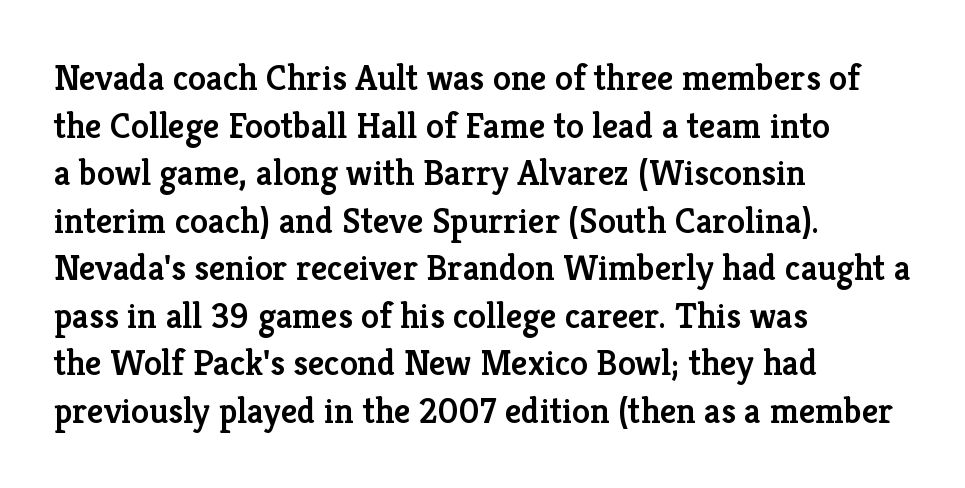
Type without underlining. Small tapered or slab feet sit at the stroke ends, so this counts as serif. The typography opts for an upright posture over an oblique one. The face used here is proportionally spaced, like ordinary book or web type.
